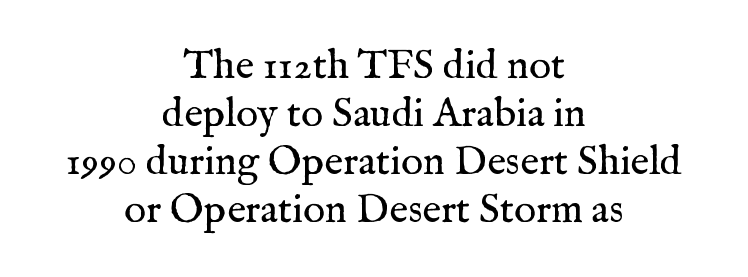
Q: Is the text bold? A: No.
Q: Is the text italic (slanted)? A: No, it is upright.
Q: Is the typeface a serif or a sans-serif typeface? A: Serif.
Q: Is the text underlined? A: No.
Q: How is the paragraph aligned? A: Centered.
Q: Is the spacing between letters normal or unusually wide? A: Normal.
Q: Width (condensed, normal, or wide)? A: Normal.
Q: Stroke contrast? A: Medium.
Q: x-height? A: Medium.
Q: Monospaced? A: No.
